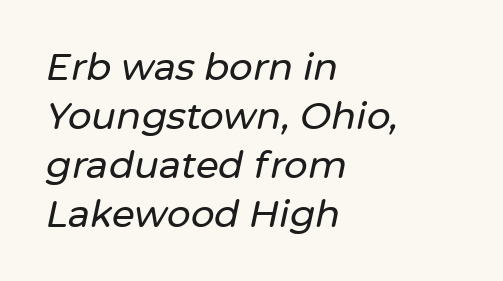
Alignment: flush left. The lines sit at an ordinary, default distance from one another. How are the letters spaced? Ordinarily, with no added tracking. A bare baseline throughout the passage. The lettering tilts uniformly, giving the passage an italic look. Is this a fixed-width face? No — the glyphs have proportional, varying widths.
